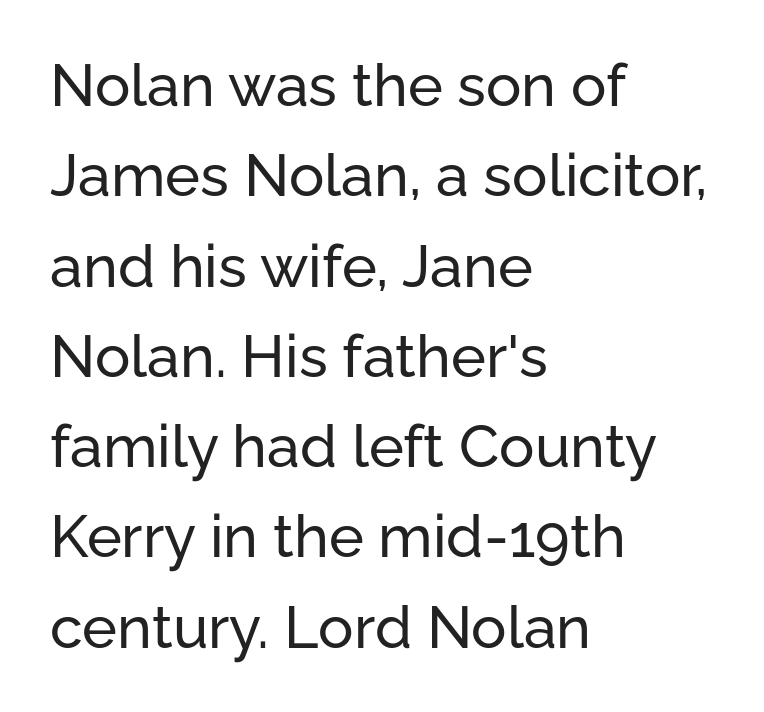
Varying glyph widths throughout — classic text-font behaviour. Horizontally, the lines are justified to the leading edge only. The strip under each line holds only bare page. This rendering leaves character spacing at its baseline value. Summary of vertical rhythm: regular, with standard interline spacing. In terms of posture, this sample is upright.
